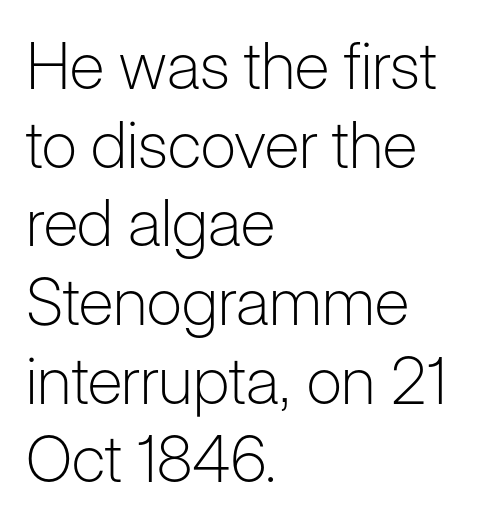
This sample has the flowing, uneven cadence of proportional lettering. The rag falls on the right side of this text block. Classification — sans serif. The strokes are not fattened; the text isn't bold. Tracking value appears to be zero — textbook default spacing.
